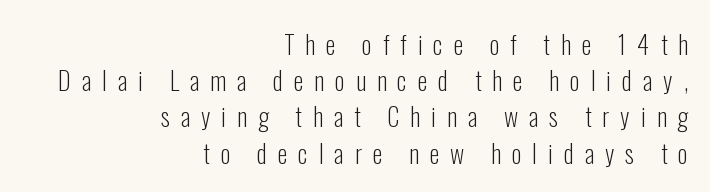
Line ends are locked; line starts wander. Here the glyphs are tracked loosely, breaking word shapes into spaced letters. This reads as an unemphasized weight, regular at the heaviest. Regular leading.
